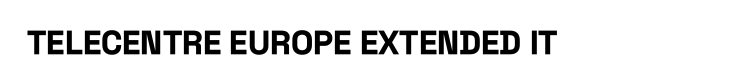
The image shows 33 px bold, condensed sans-serif type, upright; set normal letter spacing, not underlined; low stroke contrast and a large x-height.
